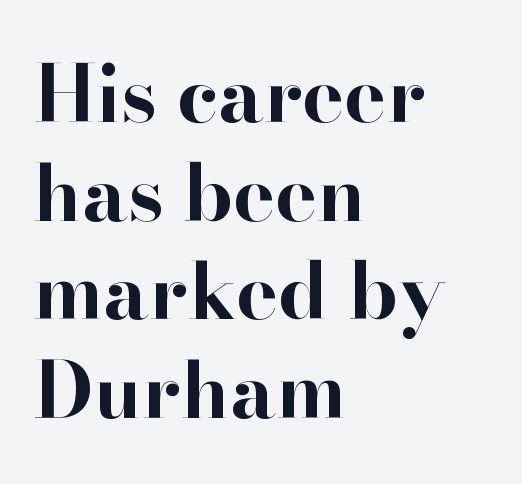
The font family rendered here belongs to the serif group. Think of a printed novel: that variable character pitch is what you see here. The letters stand upright; this is a roman face. This block has exactly the height ordinary leading produces. Type without underlining.
